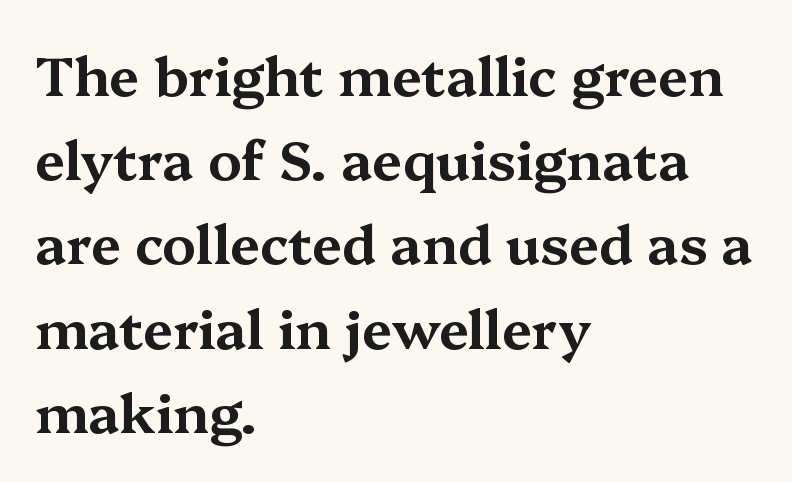
{"serif": "yes", "italic": "no", "width": "wide", "stroke_contrast": "medium", "x_height": "medium", "monospaced": "no", "underline": "no", "align": "left", "line_spacing": "normal", "line_spacing_ratio": 1.56, "letter_spacing": "normal", "letter_spacing_em": 0.0, "glyph_px": 54}
